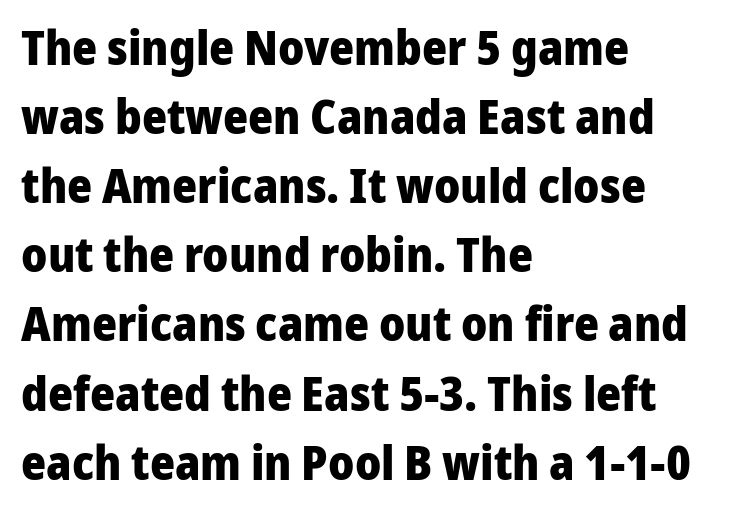
Q: Is the text bold? A: Yes.
Q: Is the text italic (slanted)? A: No, it is upright.
Q: Is the typeface a serif or a sans-serif typeface? A: Sans-serif.
Q: Is the text underlined? A: No.
Q: How is the paragraph aligned? A: Left-aligned.
Q: Is the spacing between letters normal or unusually wide? A: Normal.
Q: Is the spacing between lines tight, normal or loose? A: Normal.
Q: Width (condensed, normal, or wide)? A: Normal.
Q: Stroke contrast? A: Low.
Q: x-height? A: Medium.
Q: Monospaced? A: No.
